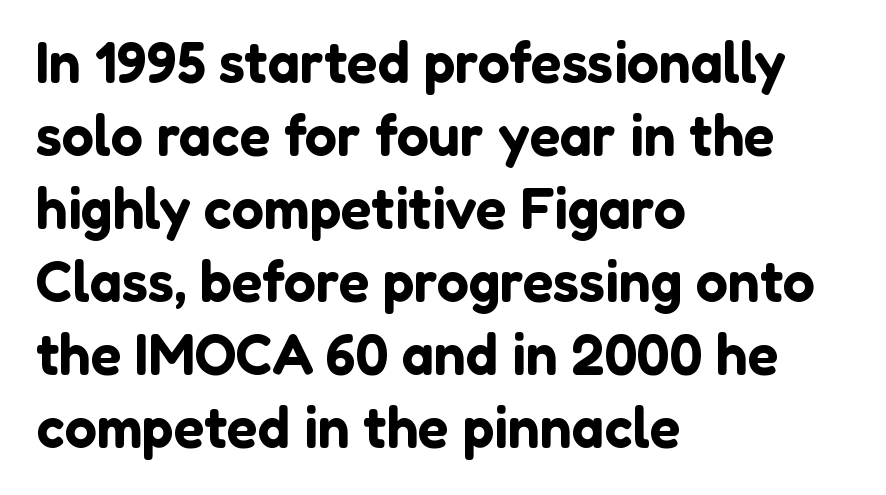
Spacing verdict: proportional, widths tailored to each character. Words appear dense and cohesive because spacing is normal. Nothing sits at the stroke ends, so this counts as sans-serif. The lines are quadded left. Just letters on the line, the space beneath them empty. How would I describe the line gaps? Plain and ordinary.
